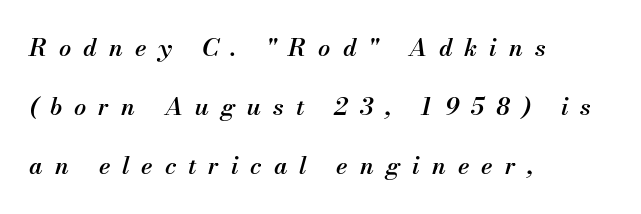
The rendering applies a slant to the glyphs. A fair bit of extra ink — the face is semibold, not bold. Inter-character spacing is expanded well beyond the font's built-in metrics. Vertical spacing — loose.
